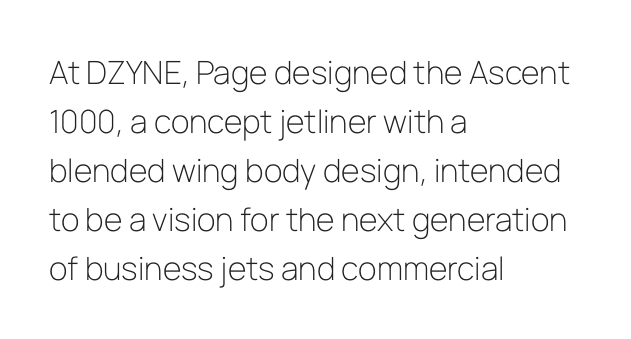
The image shows 32 px light sans-serif type, upright; set left-aligned, normal line spacing (1.53x), normal letter spacing, not underlined; low stroke contrast and a medium x-height.
